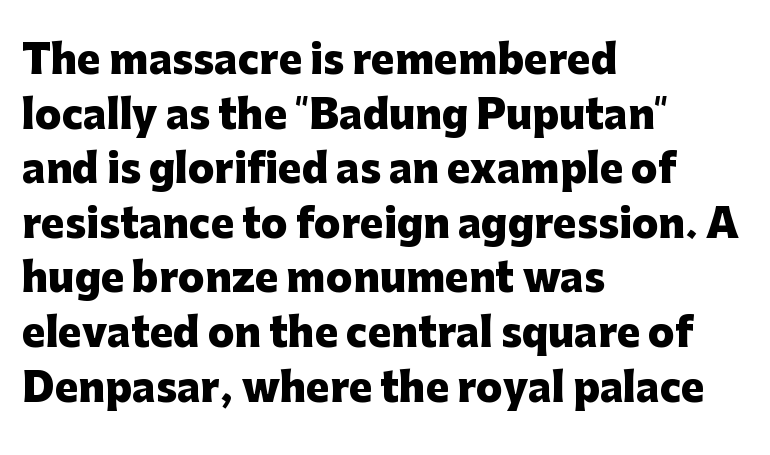
{"serif": "no", "italic": "no", "bold": "yes", "weight": "heavy", "width": "normal", "stroke_contrast": "low", "x_height": "medium", "monospaced": "no", "underline": "no", "align": "left", "line_spacing": "normal", "line_spacing_ratio": 1.4, "letter_spacing": "normal", "letter_spacing_em": 0.0, "glyph_px": 39}
